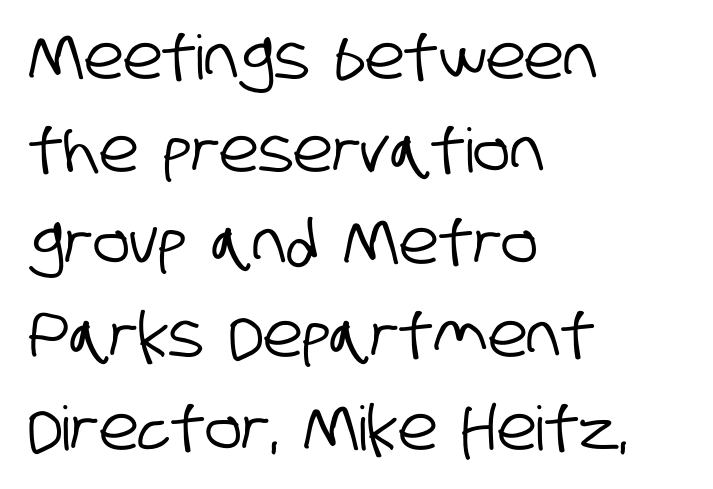
{"serif": "no", "width": "condensed", "stroke_contrast": "low", "x_height": "large", "monospaced": "no", "underline": "no", "align": "left", "line_spacing": "normal", "line_spacing_ratio": 1.52, "letter_spacing": "normal", "letter_spacing_em": 0.0, "glyph_px": 61}
